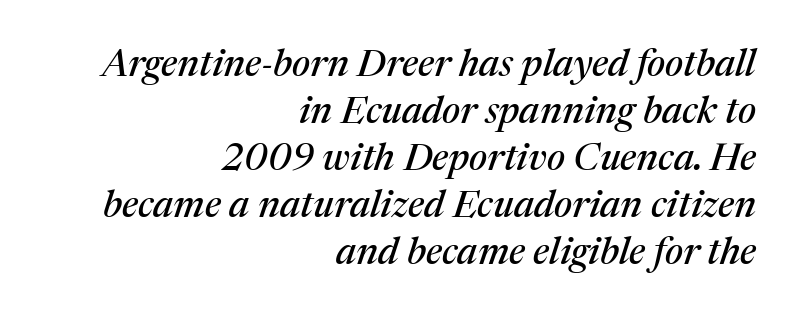
The image shows 38 px serif type, italic (leaning right); set right-aligned, line spacing 1.24x, normal letter spacing, not underlined; medium stroke contrast and a medium x-height.
